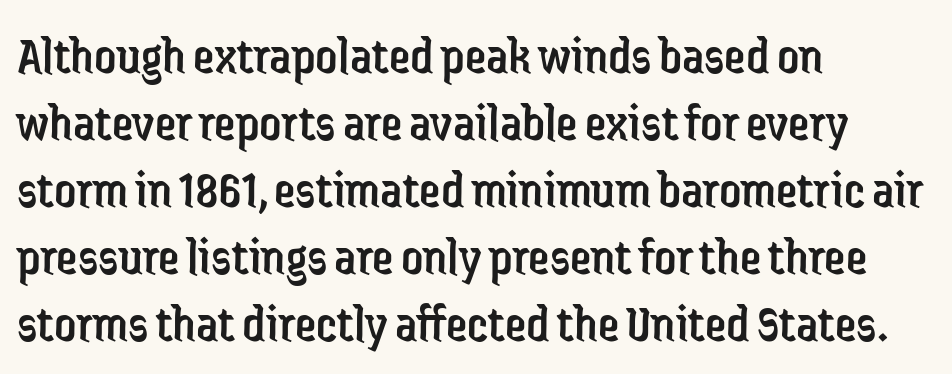
Q: Is the text bold? A: No.
Q: Is the text italic (slanted)? A: No, it is upright.
Q: Is the typeface a serif or a sans-serif typeface? A: Sans-serif.
Q: Is the text underlined? A: No.
Q: How is the paragraph aligned? A: Left-aligned.
Q: Is the spacing between letters normal or unusually wide? A: Normal.
Q: Width (condensed, normal, or wide)? A: Condensed.
Q: Stroke contrast? A: Low.
Q: x-height? A: Medium.
Q: Monospaced? A: No.
